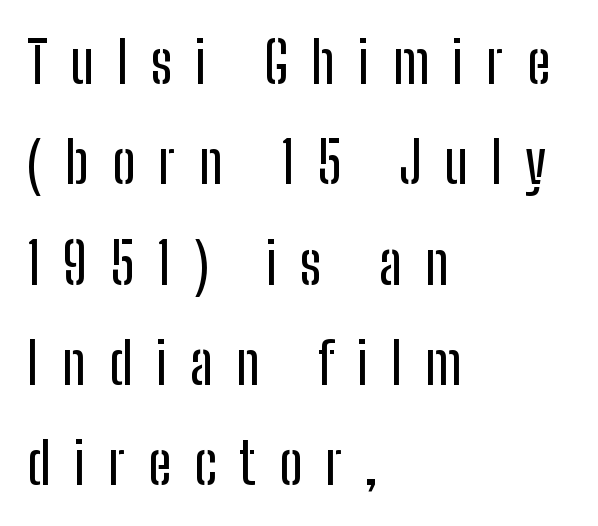
The image shows 57 px condensed sans-serif type, upright; set left-aligned, line spacing 1.76x, unusually wide letter spacing (+0.4 em), not underlined; low stroke contrast and a medium x-height.
